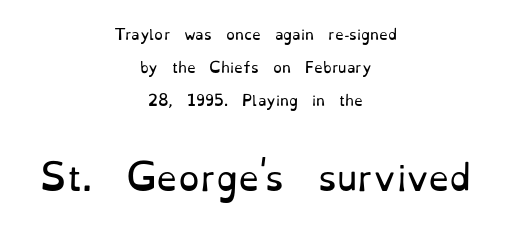
Q: Is the text bold? A: No.
Q: Is the text italic (slanted)? A: No, it is upright.
Q: Is the typeface a serif or a sans-serif typeface? A: Sans-serif.
Q: Is the text underlined? A: No.
Q: How is the paragraph aligned? A: Centered.
Q: Is the spacing between letters normal or unusually wide? A: Normal.
Q: Is the spacing between lines tight, normal or loose? A: Loose.
Q: Which block of text is set in a larger size, the first (top) or the second (bottom)? A: The second (bottom) one.
Q: Width (condensed, normal, or wide)? A: Normal.
Q: Stroke contrast? A: Low.
Q: x-height? A: Small.
Q: Monospaced? A: No.
